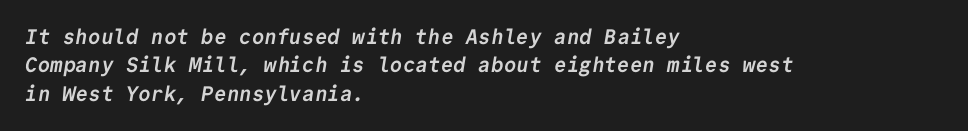
{"bold": "yes", "underline": "no", "align": "left", "line_spacing": "normal", "line_spacing_ratio": 1.35, "letter_spacing": "normal", "letter_spacing_em": 0.0, "glyph_px": 21}
